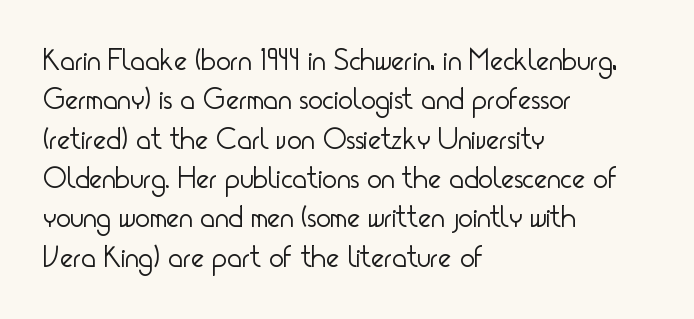
{"serif": "no", "italic": "no", "bold": "no", "weight": "light", "width": "condensed", "stroke_contrast": "low", "x_height": "small", "monospaced": "no", "underline": "no", "align": "left", "line_spacing": "normal", "line_spacing_ratio": 1.27, "letter_spacing": "normal", "letter_spacing_em": 0.0, "glyph_px": 31}
